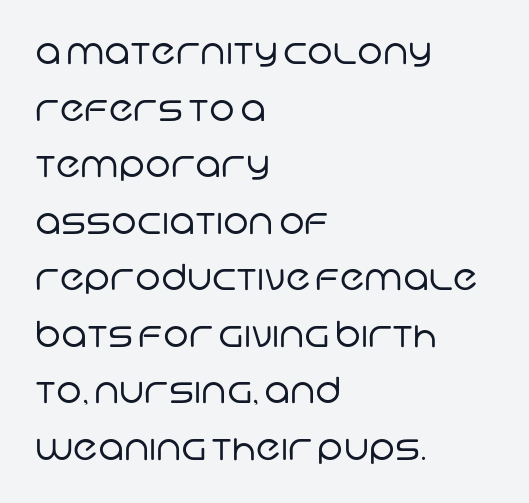
The image shows 36 px regular-weight sans-serif type; set left-aligned, normal line spacing (1.57x), normal letter spacing, not underlined; low stroke contrast and a large x-height.
